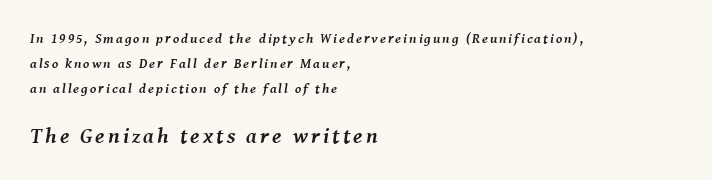
The lines are quadded left. The more generous point size was reserved for the lower chunk. On the weight axis this lands at bold, roughly 700. If you drew a line through each stem, it would be angled. The space beneath each line is pristine and unruled.
